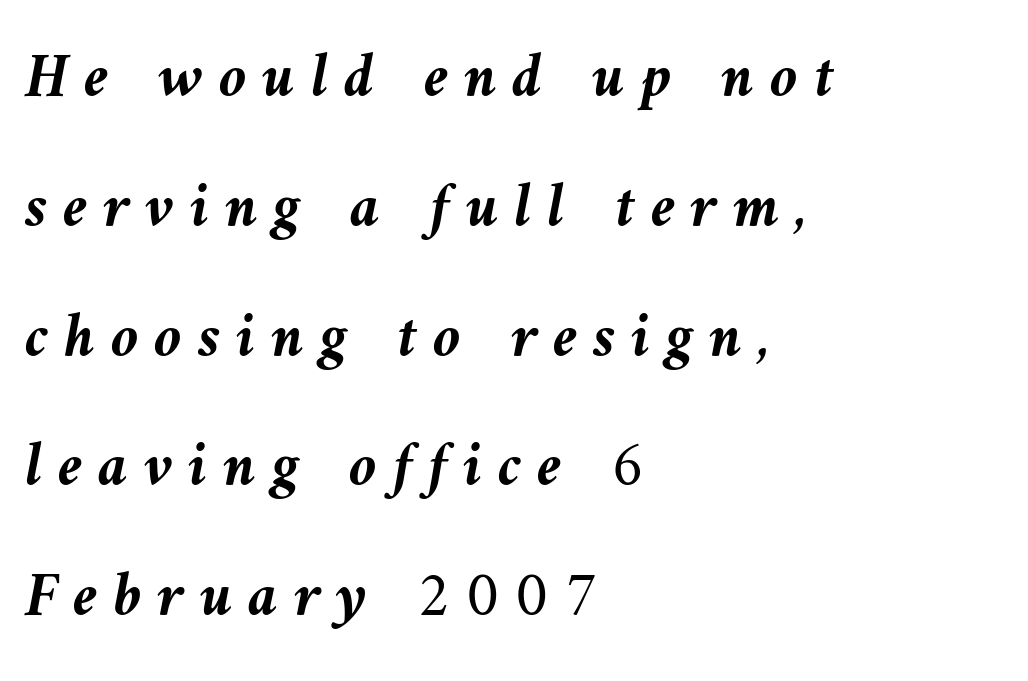
Q: Is the text bold? A: Yes.
Q: Is the text italic (slanted)? A: Yes, it leans left by about 10 degrees.
Q: Is the text underlined? A: No.
Q: How is the paragraph aligned? A: Left-aligned.
Q: Is the spacing between letters normal or unusually wide? A: Unusually wide.
Q: Is the spacing between lines tight, normal or loose? A: Loose.
Q: Width (condensed, normal, or wide)? A: Normal.
Q: Stroke contrast? A: Medium.
Q: x-height? A: Medium.
Q: Monospaced? A: No.
